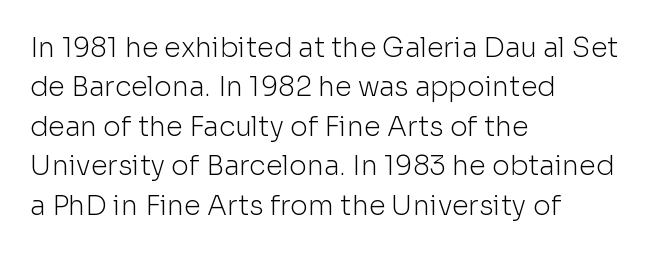
{"italic": "no", "bold": "no", "underline": "no", "align": "left", "line_spacing": "normal", "line_spacing_ratio": 1.46, "letter_spacing": "normal", "letter_spacing_em": 0.0, "glyph_px": 27}
